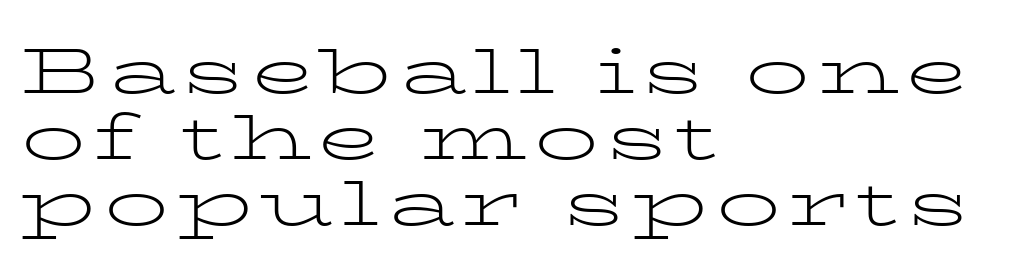
Leftover space on each line is placed entirely after the last word. The axis of the letterforms is exactly vertical. Look at the bottom of the vertical strokes: they flare into serifs here. Looks like regular typesetting: each glyph gets only the width it needs. The line-height multiplier appears low, near solid setting. Check the space under the baseline: it is left empty.
